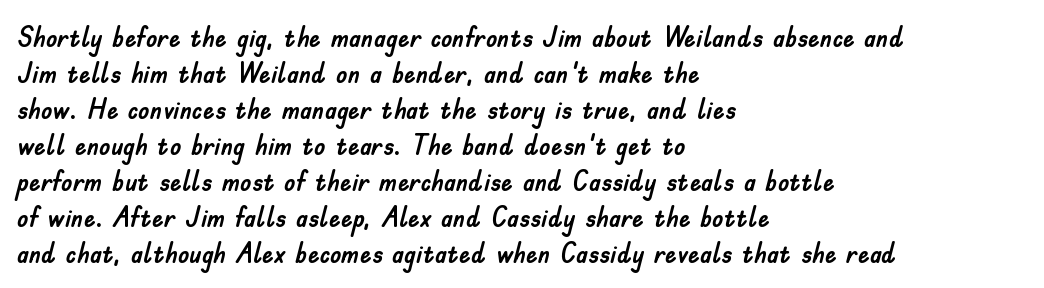
{"serif": "no", "width": "normal", "stroke_contrast": "low", "x_height": "small", "monospaced": "no", "underline": "no", "align": "left", "line_spacing_ratio": 1.24, "letter_spacing": "normal", "letter_spacing_em": 0.0, "glyph_px": 29}
